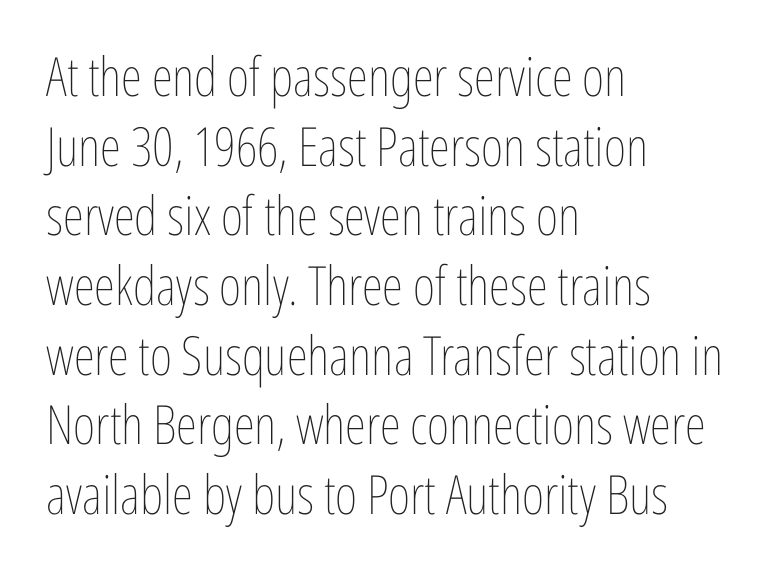
{"italic": "no", "bold": "no", "weight": "thin", "width": "condensed", "stroke_contrast": "low", "x_height": "medium", "monospaced": "no", "underline": "no", "align": "left", "line_spacing": "normal", "line_spacing_ratio": 1.29, "letter_spacing": "normal", "letter_spacing_em": 0.0, "glyph_px": 54}
